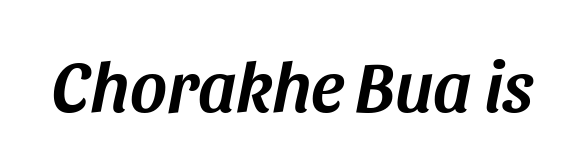
Q: Is the text italic (slanted)? A: Yes, it leans right by about 11 degrees.
Q: Is the text underlined? A: No.
Q: Is the spacing between letters normal or unusually wide? A: Normal.
Q: Width (condensed, normal, or wide)? A: Normal.
Q: Stroke contrast? A: Medium.
Q: x-height? A: Large.
Q: Monospaced? A: No.
